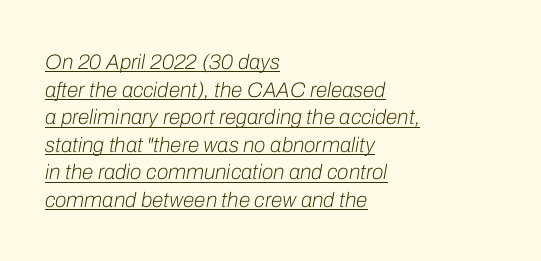
Leading: standard. The horizontal fit of the characters is conventional and even. The string is rendered with underlining switched on. One-word summary of the alignment: left. The glyphs look as if they've been sheared to an angle.
